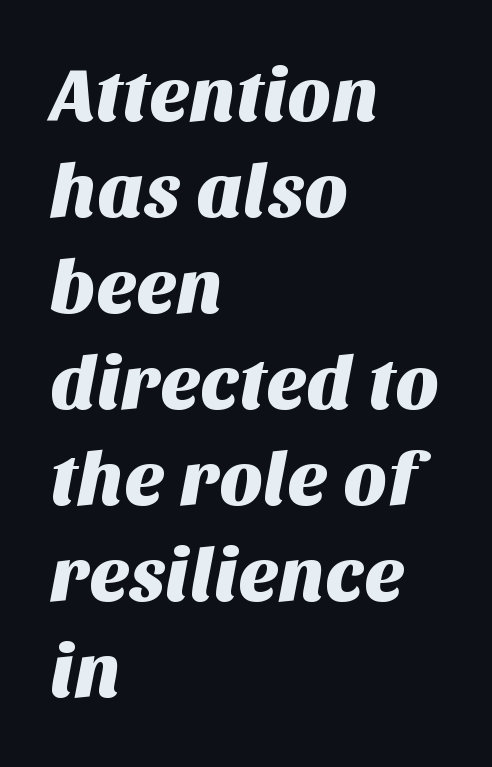
Short note: letters normally spaced. Quick note: underline off. The glyphs in this specimen are sans serif. Leftover space on each line is placed entirely after the last word. A typesetter would call this proportional, since set widths differ per character. Interline gaps are of average width in this sample.
